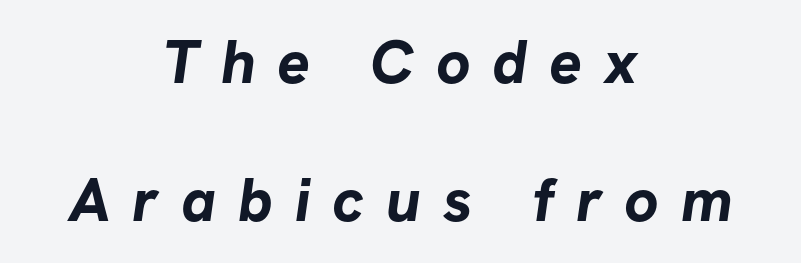
{"serif": "no", "bold": "yes", "weight": "bold", "width": "normal", "stroke_contrast": "low", "x_height": "medium", "monospaced": "no", "underline": "no", "align": "center", "line_spacing": "loose", "line_spacing_ratio": 2.27, "letter_spacing": "wide", "letter_spacing_em": 0.36, "glyph_px": 61}
